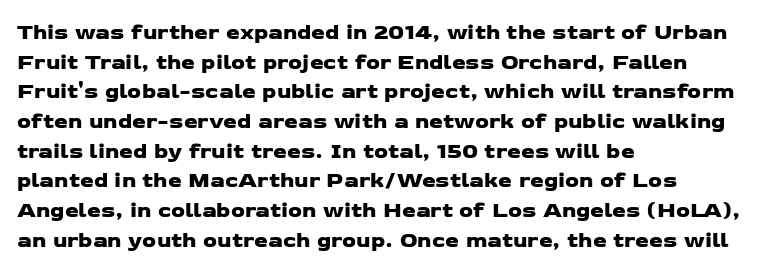
The image shows 22 px text type; set left-aligned, normal line spacing (1.35x), normal letter spacing, not underlined.
